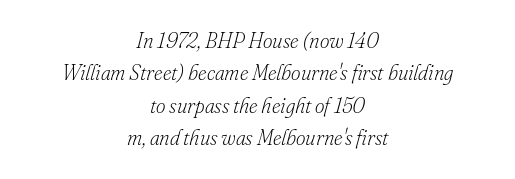
Q: Is the text bold? A: No.
Q: Is the text italic (slanted)? A: Yes, it leans right by about 16 degrees.
Q: Is the text underlined? A: No.
Q: How is the paragraph aligned? A: Centered.
Q: Is the spacing between letters normal or unusually wide? A: Normal.
Q: Is the spacing between lines tight, normal or loose? A: Normal.
